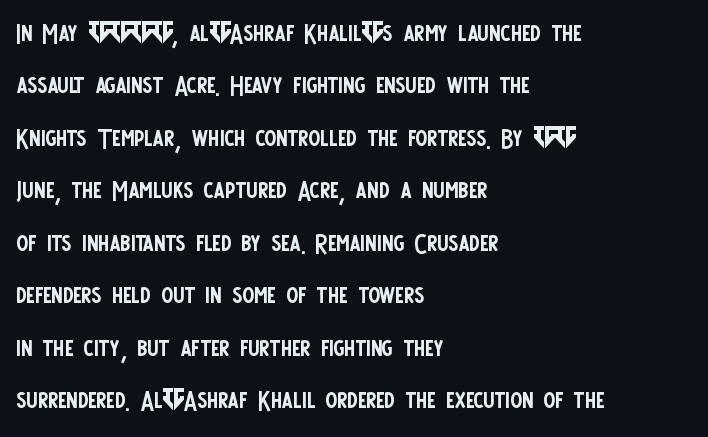
The image shows 35 px regular-weight, condensed sans-serif type, upright; set left-aligned, normal line spacing (1.5x), normal letter spacing, not underlined; low stroke contrast and a large x-height.
